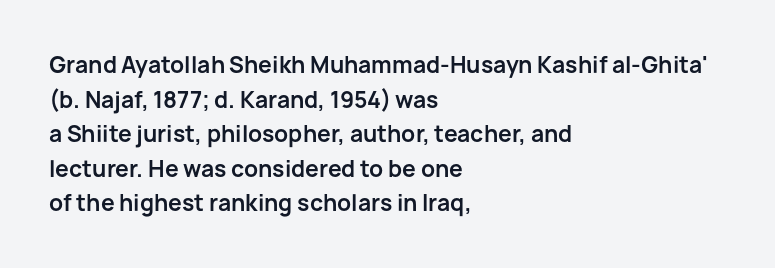
{"italic": "no", "bold": "yes", "underline": "no", "align": "left", "line_spacing": "normal", "line_spacing_ratio": 1.57, "letter_spacing": "normal", "letter_spacing_em": 0.0, "glyph_px": 22}
